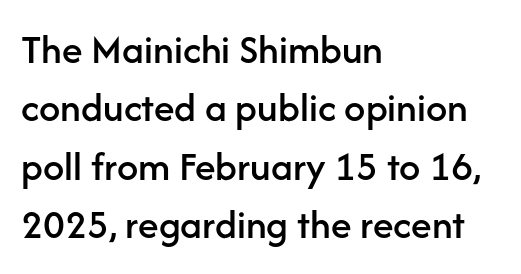
{"serif": "no", "italic": "no", "width": "normal", "stroke_contrast": "low", "x_height": "medium", "monospaced": "no", "underline": "no", "align": "left", "line_spacing": "normal", "line_spacing_ratio": 1.39, "letter_spacing": "normal", "letter_spacing_em": 0.0, "glyph_px": 42}
